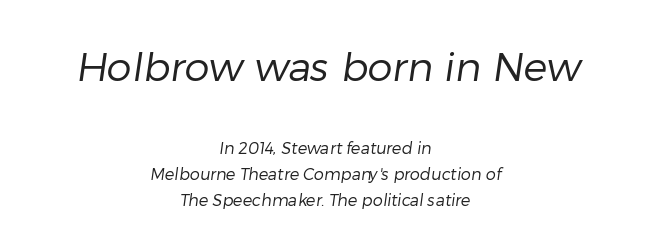
Q: Is the text bold? A: No.
Q: Is the typeface a serif or a sans-serif typeface? A: Sans-serif.
Q: Is the text underlined? A: No.
Q: How is the paragraph aligned? A: Centered.
Q: Is the spacing between letters normal or unusually wide? A: Normal.
Q: Is the spacing between lines tight, normal or loose? A: Normal.
Q: Which block of text is set in a larger size, the first (top) or the second (bottom)? A: The first (top) one.
Q: Width (condensed, normal, or wide)? A: Normal.
Q: Stroke contrast? A: Low.
Q: x-height? A: Medium.
Q: Monospaced? A: No.
